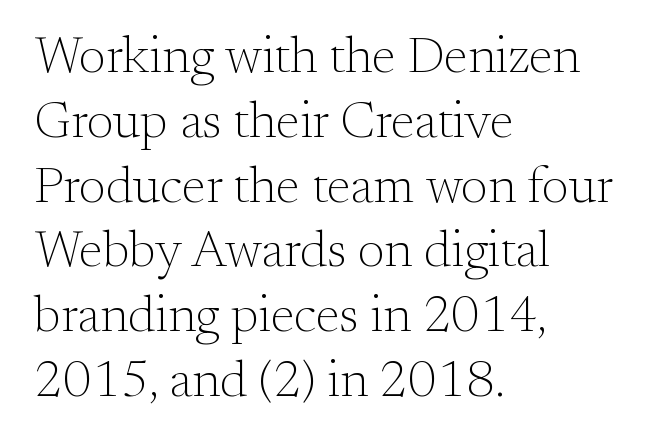
Q: Is the text bold? A: No.
Q: Is the text italic (slanted)? A: No, it is upright.
Q: Is the typeface a serif or a sans-serif typeface? A: Serif.
Q: Is the text underlined? A: No.
Q: How is the paragraph aligned? A: Left-aligned.
Q: Is the spacing between letters normal or unusually wide? A: Normal.
Q: Is the spacing between lines tight, normal or loose? A: Normal.
Q: Width (condensed, normal, or wide)? A: Normal.
Q: Stroke contrast? A: Medium.
Q: x-height? A: Small.
Q: Monospaced? A: No.
